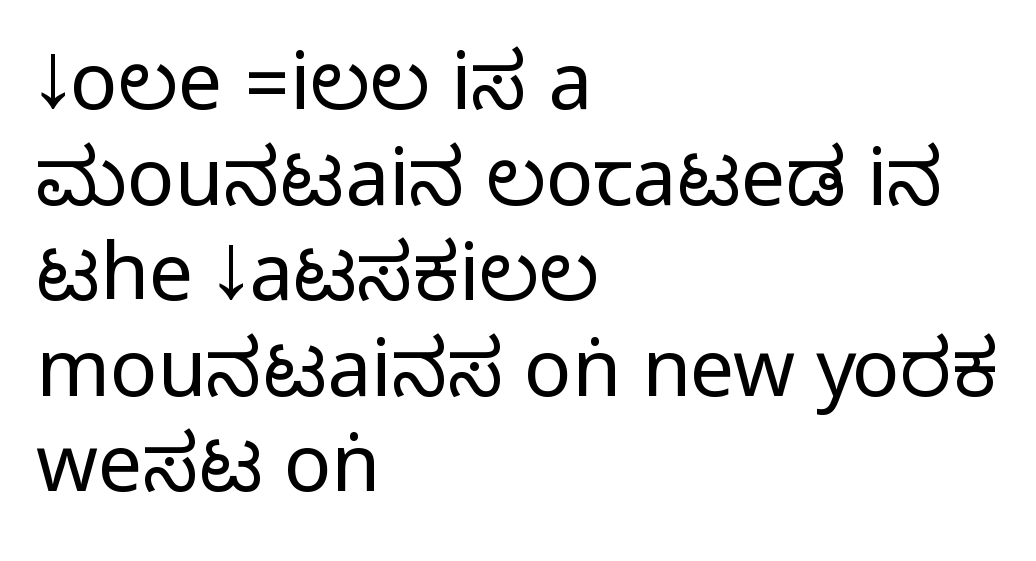
The image shows 79 px condensed sans-serif type, upright; set left-aligned, line spacing 1.21x, normal letter spacing, not underlined; medium stroke contrast.
